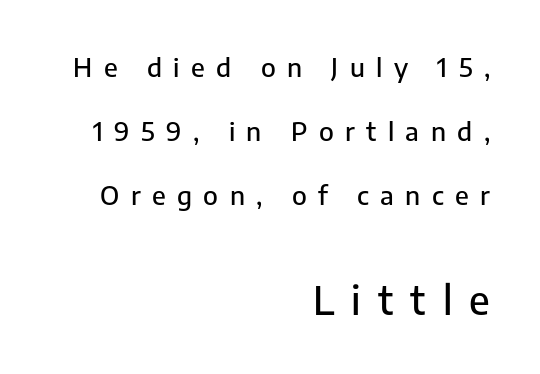
{"serif": "no", "italic": "no", "width": "normal", "stroke_contrast": "low", "x_height": "medium", "monospaced": "no", "underline": "no", "align": "right", "line_spacing": "loose", "line_spacing_ratio": 2.47, "letter_spacing": "wide", "letter_spacing_em": 0.44, "larger_block": "second", "size_ratio": 1.5, "glyph_px": 39}
